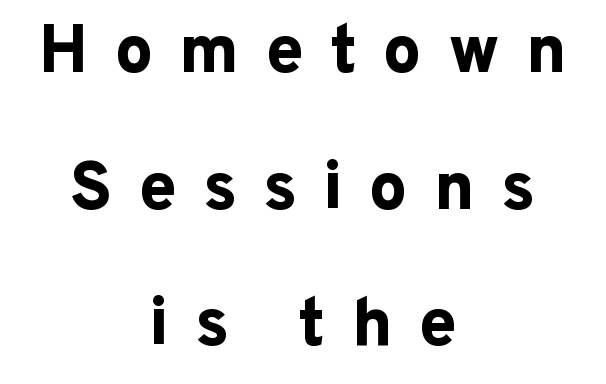
Quick note: underline off. Alignment: centered. You can tell from the bare stems that sans-serif type was used. The type sits square on the baseline with zero lean. The strokes are fattened all the way to bold.
